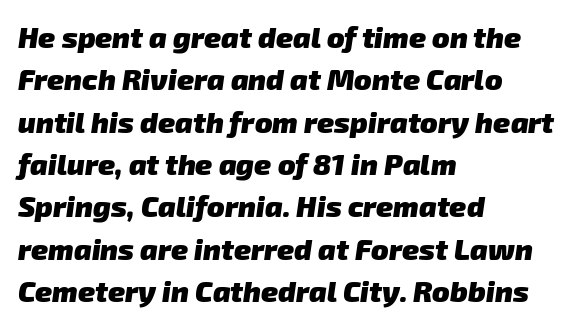
Stroke thickness is high; the sample reads as a true bold. The passage shown is typeset with a sans-serif family. What stands out about the letter spacing? Nothing — it is the standard amount. The ragged edge is on the right, which tells us the setting is flush left. This sample keeps an unexceptional amount of space between lines.
